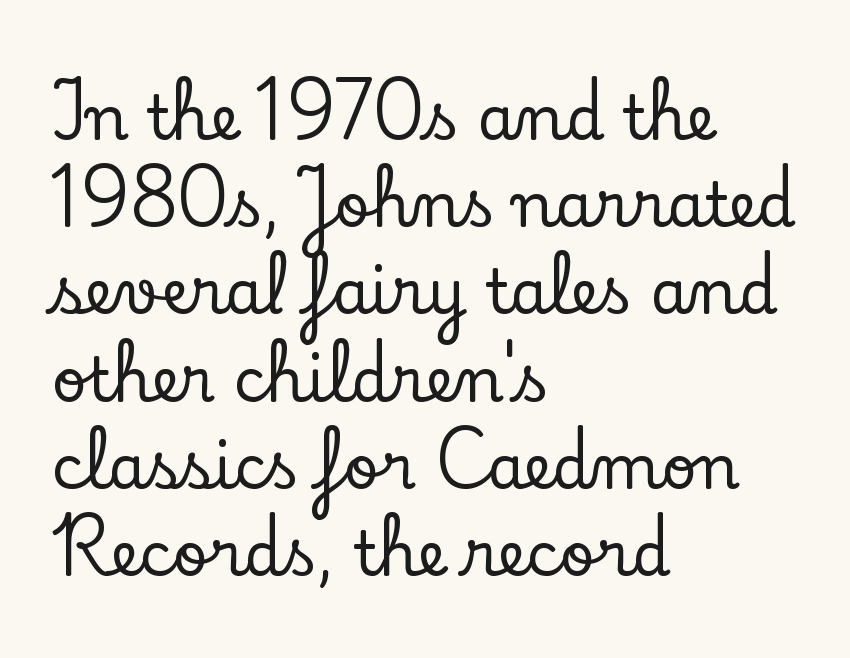
Q: Is the text italic (slanted)? A: No, it is upright.
Q: Is the typeface a serif or a sans-serif typeface? A: Serif.
Q: Is the text underlined? A: No.
Q: How is the paragraph aligned? A: Left-aligned.
Q: Is the spacing between letters normal or unusually wide? A: Normal.
Q: Is the spacing between lines tight, normal or loose? A: Normal.
Q: Width (condensed, normal, or wide)? A: Normal.
Q: Stroke contrast? A: Low.
Q: x-height? A: Small.
Q: Monospaced? A: No.
